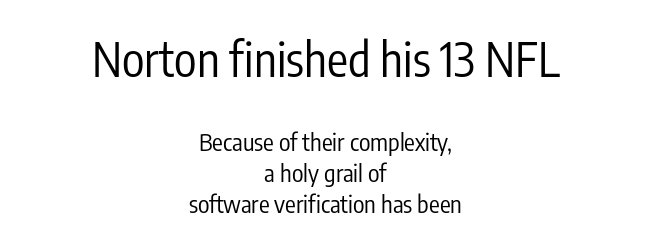
{"serif": "no", "italic": "no", "bold": "no", "weight": "regular", "width": "condensed", "stroke_contrast": "low", "x_height": "medium", "monospaced": "no", "underline": "no", "align": "center", "line_spacing": "normal", "line_spacing_ratio": 1.29, "letter_spacing": "normal", "letter_spacing_em": 0.0, "larger_block": "first", "size_ratio": 1.96, "glyph_px": 47}
